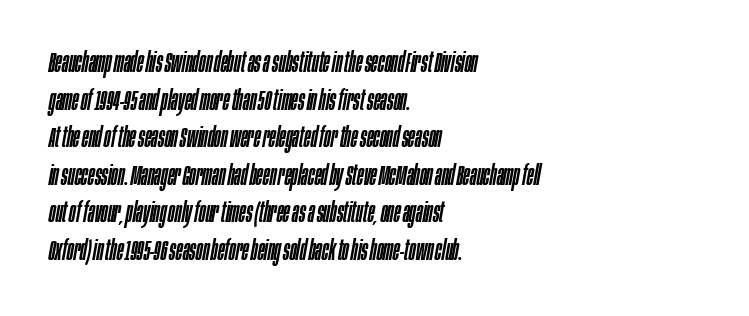
Q: Is the text italic (slanted)? A: Yes, it leans right by about 10 degrees.
Q: Is the text underlined? A: No.
Q: How is the paragraph aligned? A: Left-aligned.
Q: Is the spacing between letters normal or unusually wide? A: Normal.
Q: Is the spacing between lines tight, normal or loose? A: Normal.
Q: Width (condensed, normal, or wide)? A: Condensed.
Q: Stroke contrast? A: Low.
Q: x-height? A: Large.
Q: Monospaced? A: No.
